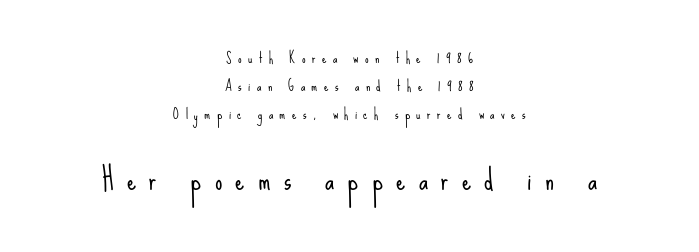
Q: Is the text bold? A: No.
Q: Is the text italic (slanted)? A: No, it is upright.
Q: Is the typeface a serif or a sans-serif typeface? A: Sans-serif.
Q: Is the text underlined? A: No.
Q: How is the paragraph aligned? A: Centered.
Q: Is the spacing between letters normal or unusually wide? A: Unusually wide.
Q: Is the spacing between lines tight, normal or loose? A: Loose.
Q: Which block of text is set in a larger size, the first (top) or the second (bottom)? A: The second (bottom) one.
Q: Width (condensed, normal, or wide)? A: Condensed.
Q: Stroke contrast? A: Low.
Q: x-height? A: Small.
Q: Monospaced? A: No.
